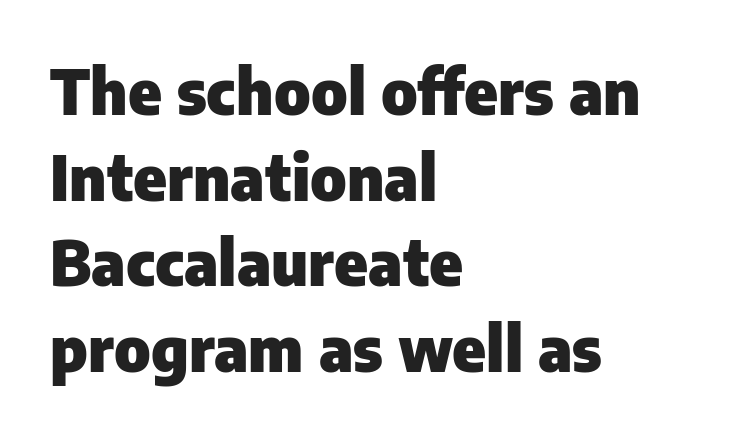
Q: Is the text bold? A: Yes.
Q: Is the text italic (slanted)? A: No, it is upright.
Q: Is the typeface a serif or a sans-serif typeface? A: Sans-serif.
Q: Is the text underlined? A: No.
Q: How is the paragraph aligned? A: Left-aligned.
Q: Is the spacing between letters normal or unusually wide? A: Normal.
Q: Is the spacing between lines tight, normal or loose? A: Normal.
Q: Width (condensed, normal, or wide)? A: Normal.
Q: Stroke contrast? A: Low.
Q: x-height? A: Medium.
Q: Monospaced? A: No.
